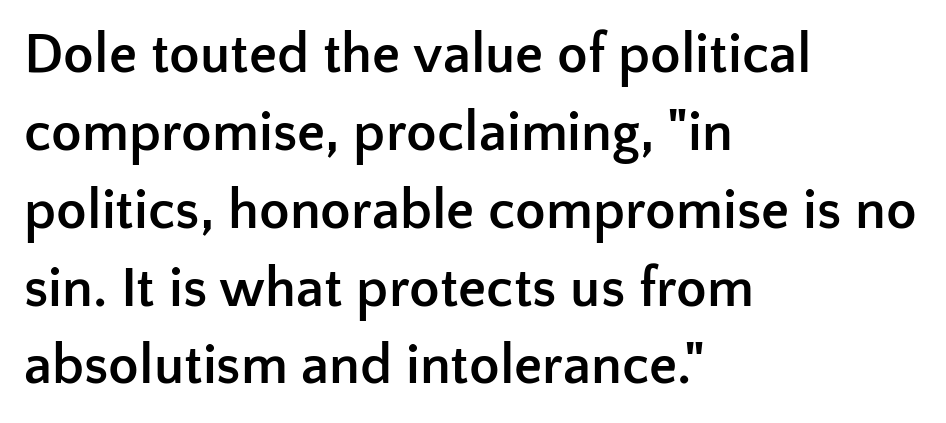
{"serif": "no", "italic": "no", "bold": "yes", "weight": "semibold", "width": "normal", "stroke_contrast": "low", "x_height": "medium", "monospaced": "no", "underline": "no", "align": "left", "line_spacing": "normal", "line_spacing_ratio": 1.39, "letter_spacing": "normal", "letter_spacing_em": 0.0, "glyph_px": 56}
